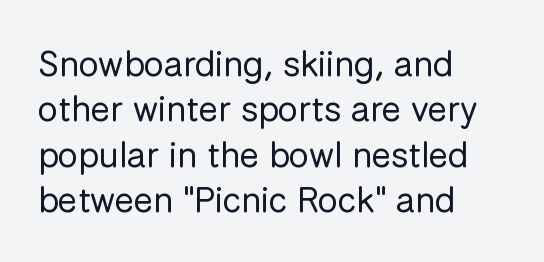
Q: Is the text bold? A: No.
Q: Is the text italic (slanted)? A: No, it is upright.
Q: Is the typeface a serif or a sans-serif typeface? A: Sans-serif.
Q: Is the text underlined? A: No.
Q: How is the paragraph aligned? A: Left-aligned.
Q: Is the spacing between letters normal or unusually wide? A: Normal.
Q: Is the spacing between lines tight, normal or loose? A: Normal.
Q: Width (condensed, normal, or wide)? A: Normal.
Q: Stroke contrast? A: Low.
Q: x-height? A: Medium.
Q: Monospaced? A: No.
